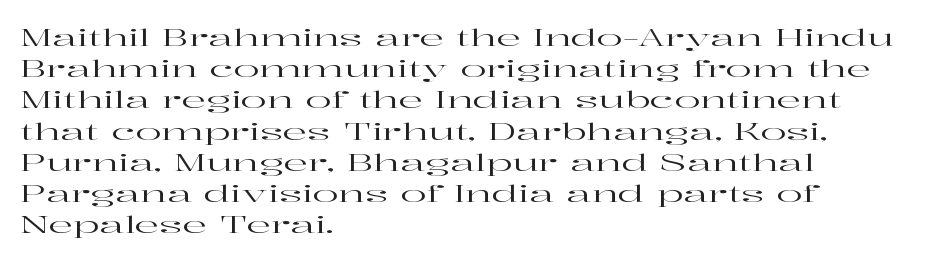
Q: Is the text italic (slanted)? A: No, it is upright.
Q: Is the text underlined? A: No.
Q: How is the paragraph aligned? A: Left-aligned.
Q: Is the spacing between letters normal or unusually wide? A: Normal.
Q: Is the spacing between lines tight, normal or loose? A: Normal.
